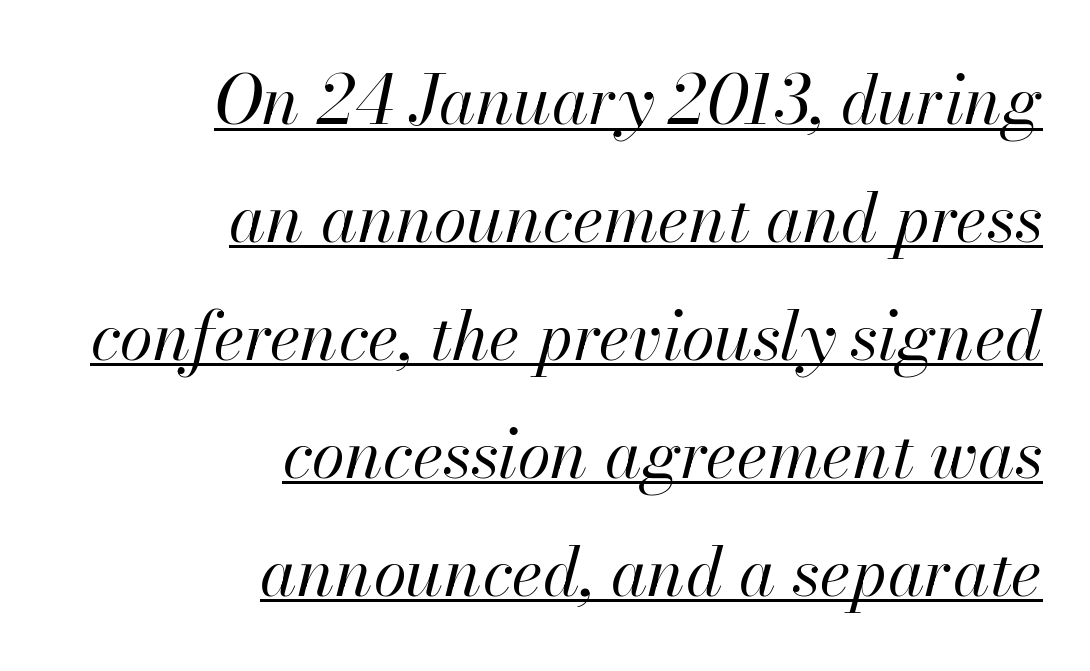
The image shows 67 px regular-weight type, italic (leaning right); set right-aligned, line spacing 1.76x, normal letter spacing, underlined; high stroke contrast and a small x-height.
